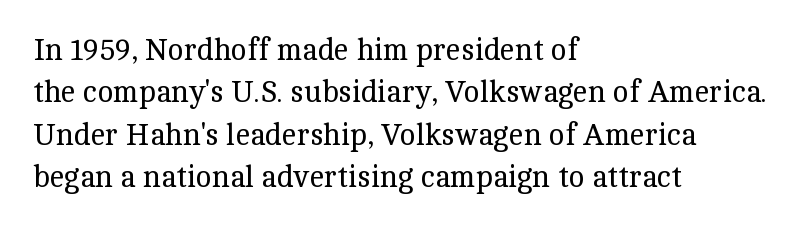
Q: Is the text bold? A: No.
Q: Is the text italic (slanted)? A: No, it is upright.
Q: Is the typeface a serif or a sans-serif typeface? A: Serif.
Q: Is the text underlined? A: No.
Q: How is the paragraph aligned? A: Left-aligned.
Q: Is the spacing between letters normal or unusually wide? A: Normal.
Q: Is the spacing between lines tight, normal or loose? A: Normal.
Q: Width (condensed, normal, or wide)? A: Normal.
Q: x-height? A: Medium.
Q: Monospaced? A: No.
